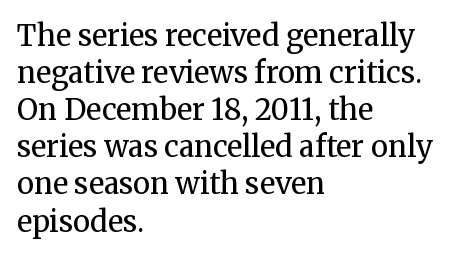
Q: Is the text bold? A: No.
Q: Is the text italic (slanted)? A: No, it is upright.
Q: Is the typeface a serif or a sans-serif typeface? A: Serif.
Q: Is the text underlined? A: No.
Q: How is the paragraph aligned? A: Left-aligned.
Q: Is the spacing between letters normal or unusually wide? A: Normal.
Q: Is the spacing between lines tight, normal or loose? A: Normal.
Q: Width (condensed, normal, or wide)? A: Normal.
Q: Stroke contrast? A: Medium.
Q: x-height? A: Medium.
Q: Monospaced? A: No.
